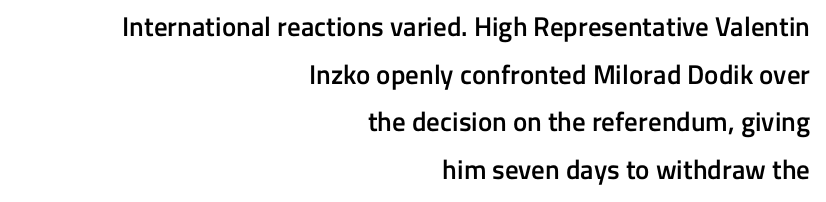
{"italic": "no", "bold": "semi", "underline": "no", "align": "right", "line_spacing_ratio": 1.76, "letter_spacing": "normal", "letter_spacing_em": 0.0, "glyph_px": 27}
